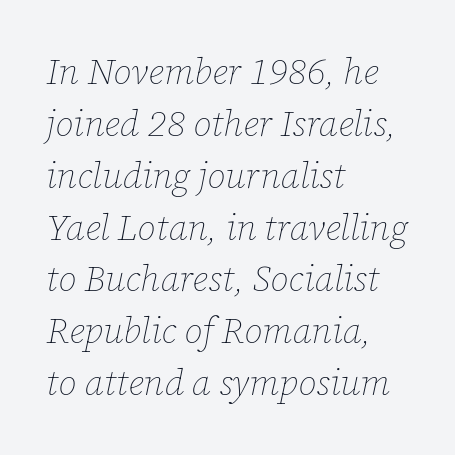
{"italic": "yes", "lean": "right", "slant_degrees": 12, "bold": "no", "weight": "thin", "width": "normal", "stroke_contrast": "low", "x_height": "medium", "monospaced": "no", "underline": "no", "align": "left", "line_spacing": "normal", "line_spacing_ratio": 1.44, "letter_spacing": "normal", "letter_spacing_em": 0.0, "glyph_px": 36}
